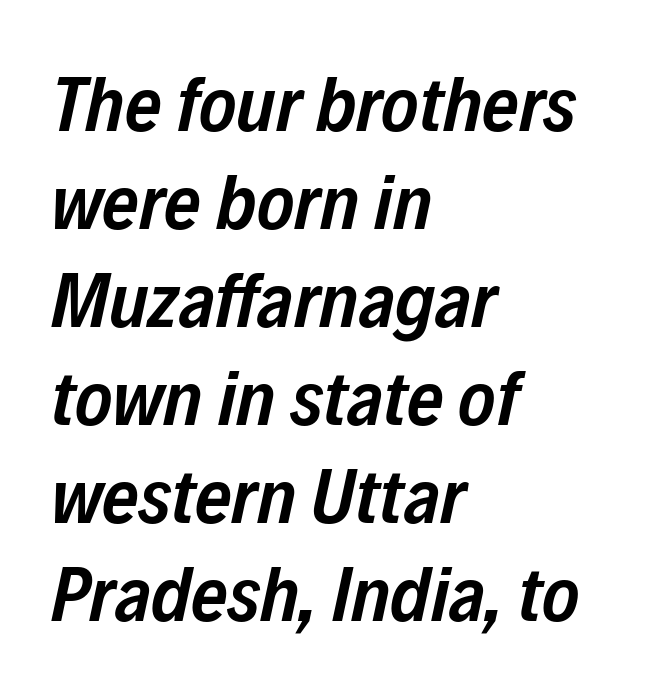
Posture: slanted. A typesetter would call this zero additional tracking. The specimen omits any rule beneath the text block's lines. These lines are rendered in a variable-pitch font. Layout note: lines flush left.
